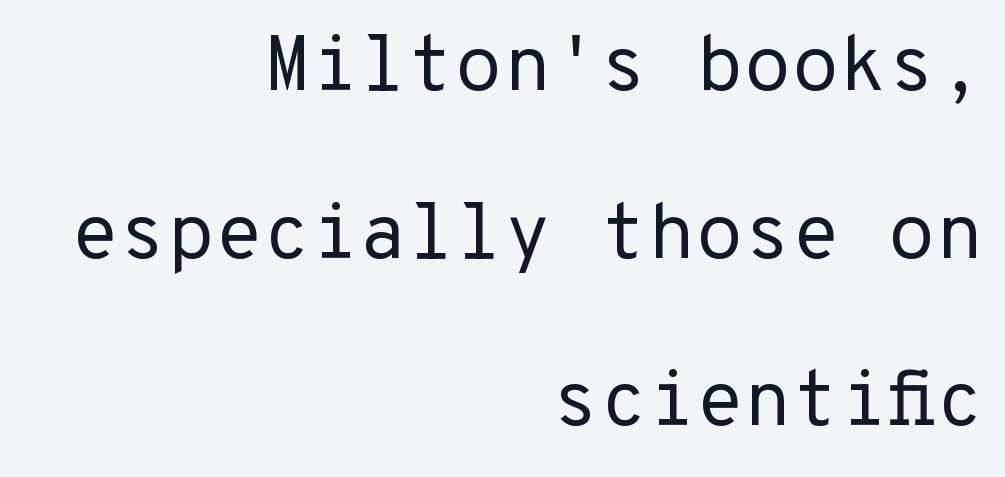
The rendering uses typewriter-style spacing with identical character cells. Compared with a typical body face, this is equally light or lighter still. Classification — sans serif. Each line ends at the same right margin while the left side varies. Beneath every word, the page is bare. Quick note: not italic, upright.
